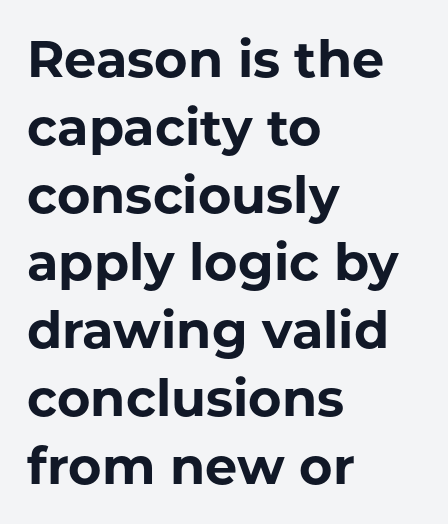
Q: Is the text bold? A: Yes.
Q: Is the text italic (slanted)? A: No, it is upright.
Q: Is the typeface a serif or a sans-serif typeface? A: Sans-serif.
Q: Is the text underlined? A: No.
Q: How is the paragraph aligned? A: Left-aligned.
Q: Is the spacing between letters normal or unusually wide? A: Normal.
Q: Is the spacing between lines tight, normal or loose? A: Normal.
Q: Width (condensed, normal, or wide)? A: Normal.
Q: Stroke contrast? A: Low.
Q: x-height? A: Medium.
Q: Monospaced? A: No.
